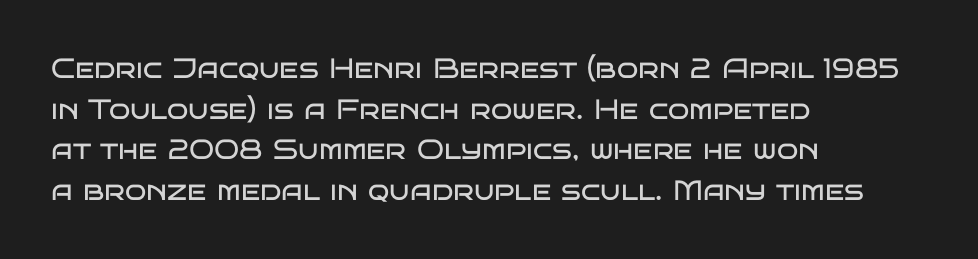
The image shows 28 px regular-weight, wide sans-serif type, upright; set left-aligned, normal line spacing (1.45x), normal letter spacing, not underlined; low stroke contrast and a large x-height.
